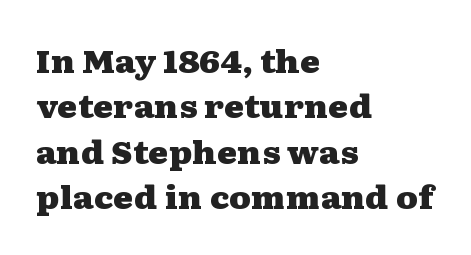
{"serif": "yes", "italic": "no", "bold": "yes", "weight": "heavy", "width": "wide", "stroke_contrast": "medium", "x_height": "medium", "monospaced": "no", "underline": "no", "align": "left", "line_spacing": "normal", "line_spacing_ratio": 1.46, "letter_spacing": "normal", "letter_spacing_em": 0.0, "glyph_px": 31}
